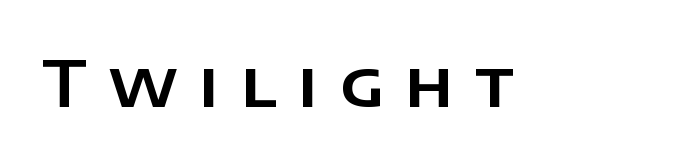
Q: Is the text italic (slanted)? A: No, it is upright.
Q: Is the typeface a serif or a sans-serif typeface? A: Sans-serif.
Q: Is the text underlined? A: No.
Q: Is the spacing between letters normal or unusually wide? A: Unusually wide.
Q: Width (condensed, normal, or wide)? A: Normal.
Q: Stroke contrast? A: Low.
Q: x-height? A: Large.
Q: Monospaced? A: No.
